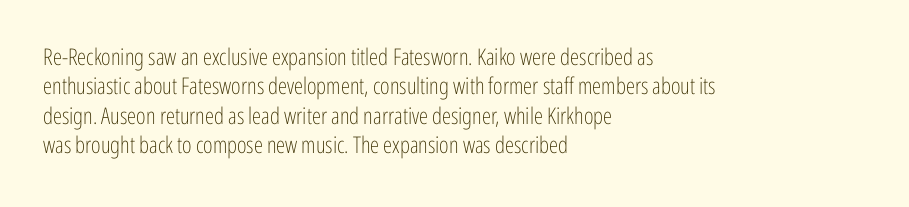
{"italic": "no", "bold": "no", "underline": "no", "align": "left", "line_spacing": "normal", "line_spacing_ratio": 1.28, "letter_spacing": "normal", "letter_spacing_em": 0.0, "glyph_px": 23}
